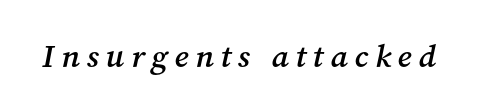
{"serif": "yes", "italic": "yes", "lean": "right", "slant_degrees": 12, "bold": "semi", "weight": "semibold", "width": "normal", "stroke_contrast": "medium", "x_height": "medium", "monospaced": "no", "underline": "no", "letter_spacing": "wide", "letter_spacing_em": 0.21, "glyph_px": 32}
